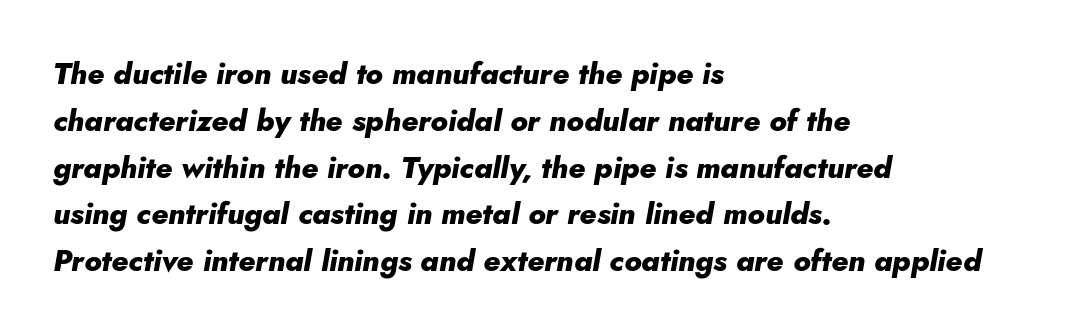
{"italic": "yes", "lean": "right", "slant_degrees": 10, "bold": "yes", "weight": "heavy", "width": "normal", "stroke_contrast": "low", "x_height": "small", "monospaced": "no", "underline": "no", "align": "left", "line_spacing": "normal", "line_spacing_ratio": 1.56, "letter_spacing": "normal", "letter_spacing_em": 0.0, "glyph_px": 30}
